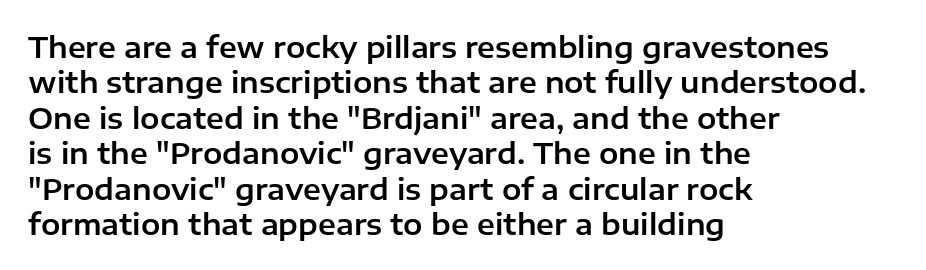
The image shows 29 px sans-serif type, upright; set left-aligned, line spacing 1.22x, normal letter spacing, not underlined; low stroke contrast and a medium x-height.
